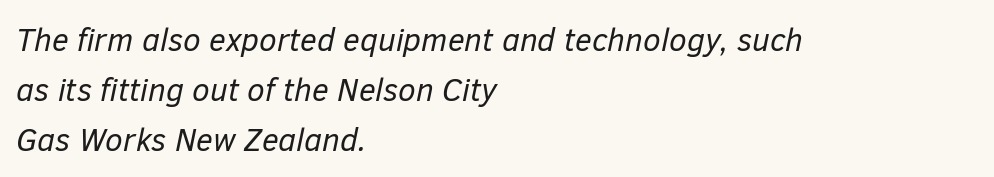
{"italic": "yes", "lean": "right", "slant_degrees": 12, "bold": "no", "weight": "regular", "width": "normal", "stroke_contrast": "low", "x_height": "medium", "monospaced": "no", "underline": "no", "align": "left", "line_spacing": "normal", "line_spacing_ratio": 1.57, "letter_spacing": "normal", "letter_spacing_em": 0.0, "glyph_px": 32}
